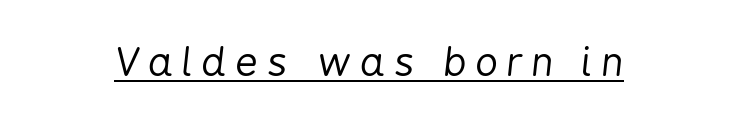
{"italic": "yes", "lean": "right", "slant_degrees": 6, "bold": "no", "weight": "regular", "width": "condensed", "stroke_contrast": "low", "x_height": "medium", "monospaced": "no", "underline": "yes", "letter_spacing": "wide", "letter_spacing_em": 0.24, "glyph_px": 39}
